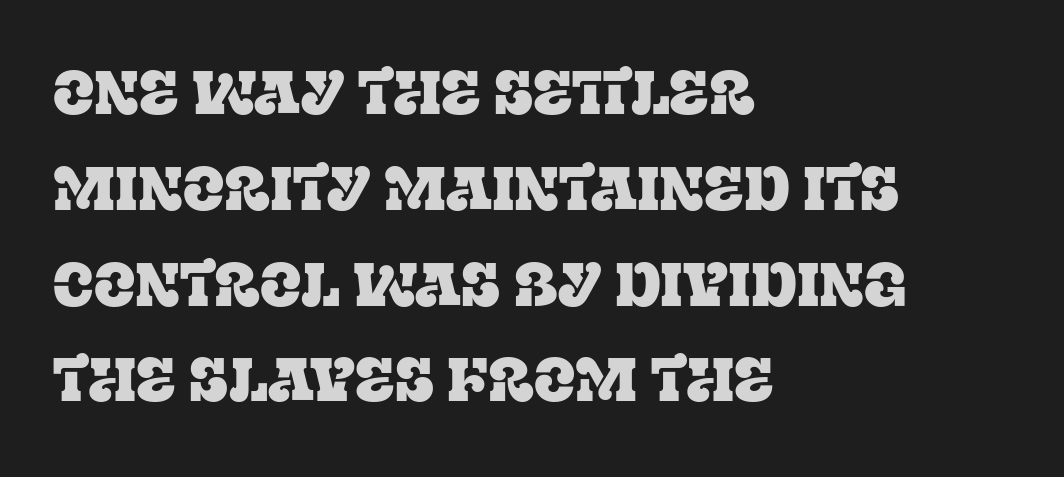
Q: Is the text italic (slanted)? A: No, it is upright.
Q: Is the typeface a serif or a sans-serif typeface? A: Serif.
Q: Is the text underlined? A: No.
Q: How is the paragraph aligned? A: Left-aligned.
Q: Is the spacing between letters normal or unusually wide? A: Normal.
Q: Is the spacing between lines tight, normal or loose? A: Normal.
Q: Width (condensed, normal, or wide)? A: Normal.
Q: Stroke contrast? A: Low.
Q: x-height? A: Large.
Q: Monospaced? A: No.
